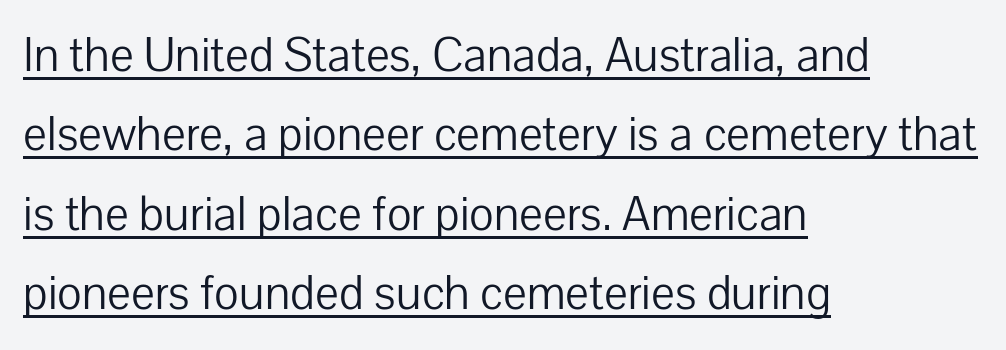
Q: Is the text bold? A: No.
Q: Is the text italic (slanted)? A: No, it is upright.
Q: Is the typeface a serif or a sans-serif typeface? A: Sans-serif.
Q: Is the text underlined? A: Yes.
Q: How is the paragraph aligned? A: Left-aligned.
Q: Is the spacing between letters normal or unusually wide? A: Normal.
Q: Is the spacing between lines tight, normal or loose? A: Normal.
Q: Width (condensed, normal, or wide)? A: Normal.
Q: Stroke contrast? A: Low.
Q: x-height? A: Medium.
Q: Monospaced? A: No.
